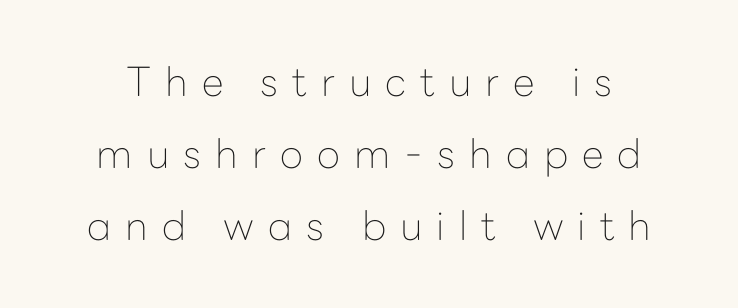
{"serif": "no", "italic": "no", "bold": "no", "weight": "thin", "width": "normal", "stroke_contrast": "low", "x_height": "medium", "monospaced": "no", "underline": "no", "line_spacing_ratio": 1.8, "letter_spacing": "wide", "letter_spacing_em": 0.35, "glyph_px": 40}
